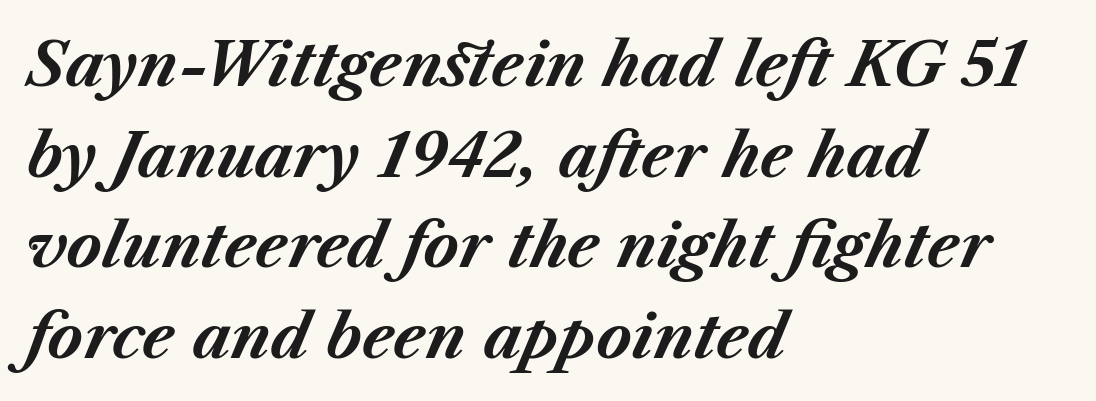
Q: Is the text bold? A: Yes.
Q: Is the text italic (slanted)? A: Yes, it leans right by about 23 degrees.
Q: Is the text underlined? A: No.
Q: How is the paragraph aligned? A: Left-aligned.
Q: Is the spacing between letters normal or unusually wide? A: Normal.
Q: Is the spacing between lines tight, normal or loose? A: Normal.
Q: Width (condensed, normal, or wide)? A: Normal.
Q: Stroke contrast? A: Medium.
Q: x-height? A: Medium.
Q: Monospaced? A: No.
